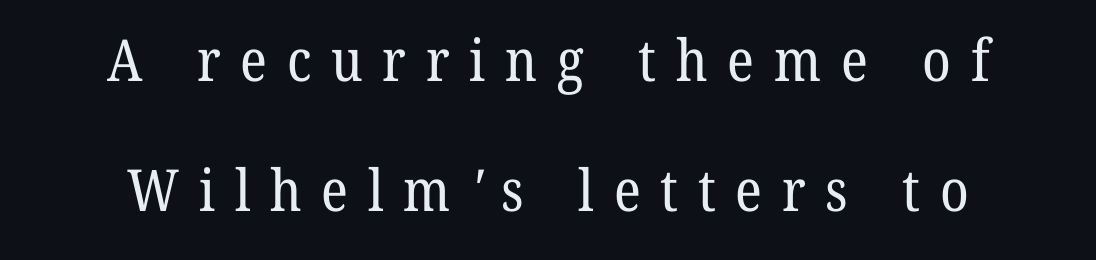
Q: Is the text bold? A: No.
Q: Is the typeface a serif or a sans-serif typeface? A: Serif.
Q: Is the text underlined? A: No.
Q: How is the paragraph aligned? A: Centered.
Q: Is the spacing between letters normal or unusually wide? A: Unusually wide.
Q: Is the spacing between lines tight, normal or loose? A: Loose.
Q: Width (condensed, normal, or wide)? A: Normal.
Q: Stroke contrast? A: Low.
Q: x-height? A: Medium.
Q: Monospaced? A: No.
